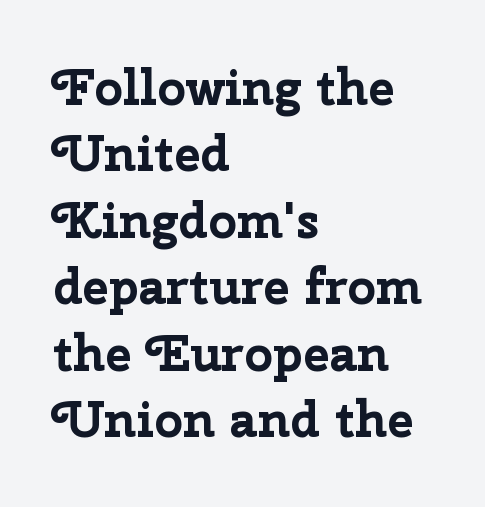
In terms of letterform style, serifs are entirely absent. The area under the type is left untouched. Rendered with straight, roman letterforms. Spacing verdict: proportional, widths tailored to each character. All the whitespace from short lines collects on the right. Nobody touched the tracking dial on this one.
